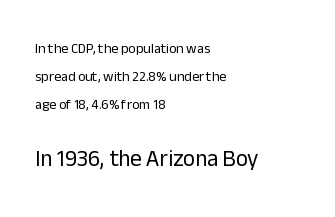
{"italic": "no", "bold": "no", "underline": "no", "align": "left", "line_spacing": "loose", "line_spacing_ratio": 2.0, "letter_spacing": "normal", "letter_spacing_em": 0.0, "larger_block": "second", "size_ratio": 1.64, "glyph_px": 23}
